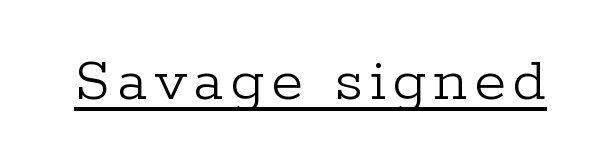
Q: Is the text bold? A: No.
Q: Is the text italic (slanted)? A: No, it is upright.
Q: Is the typeface a serif or a sans-serif typeface? A: Serif.
Q: Is the text underlined? A: Yes.
Q: Width (condensed, normal, or wide)? A: Normal.
Q: Stroke contrast? A: Low.
Q: x-height? A: Medium.
Q: Monospaced? A: No.
